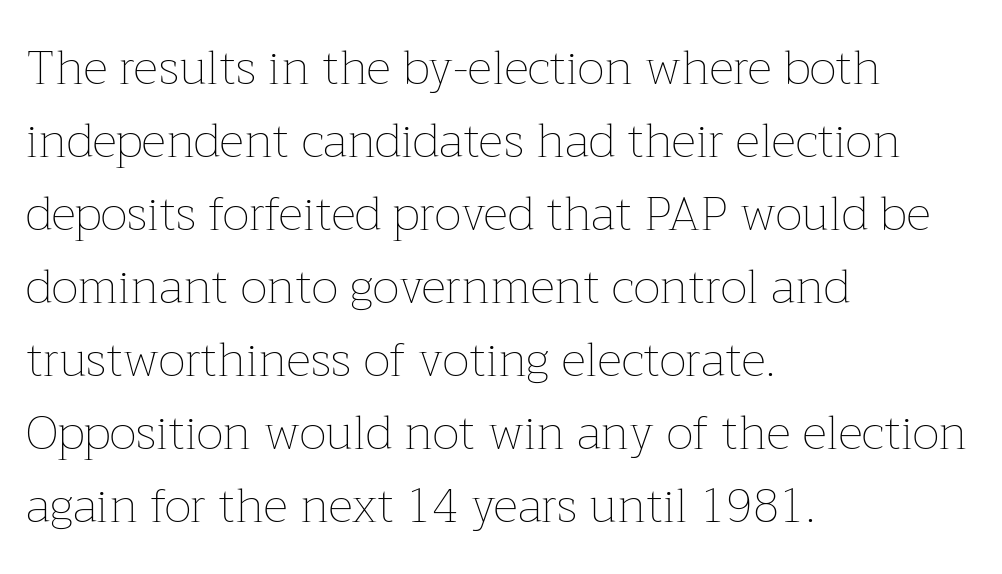
The image shows 48 px thin type, upright; set left-aligned, normal line spacing (1.52x), normal letter spacing, not underlined; low stroke contrast and a medium x-height.
